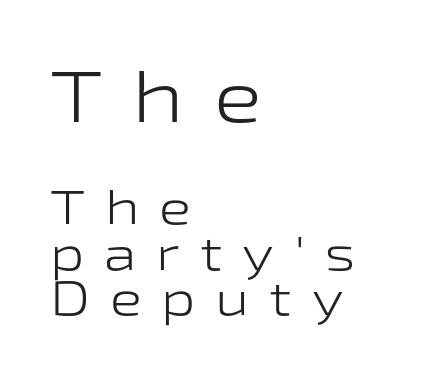
The image shows 72 px light, wide sans-serif type, upright; set left-aligned, tight line spacing (0.95x), unusually wide letter spacing (+0.41 em), not underlined; the first (top) block is 1.5x larger; low stroke contrast and a medium x-height.
